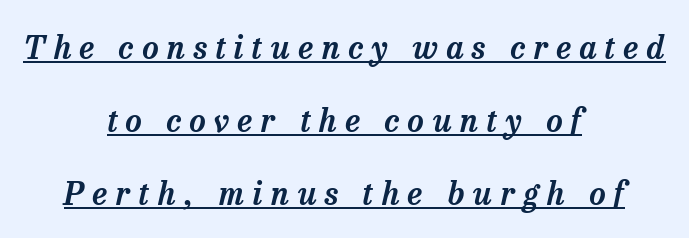
A typesetter would call this leading open, well beyond the default. Looks like regular typesetting: each glyph gets only the width it needs. This is serif lettering, the kind often seen in printed books. The compositor balanced each line on the midline. The whole block is typeset with a tilt.
